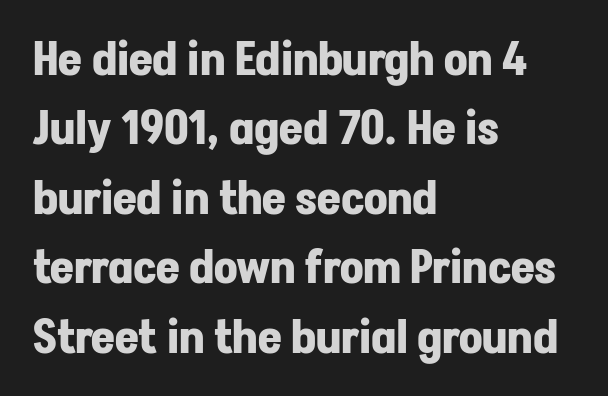
The image shows 46 px bold sans-serif type, upright; set left-aligned, normal line spacing (1.51x), normal letter spacing, not underlined; low stroke contrast and a medium x-height.
